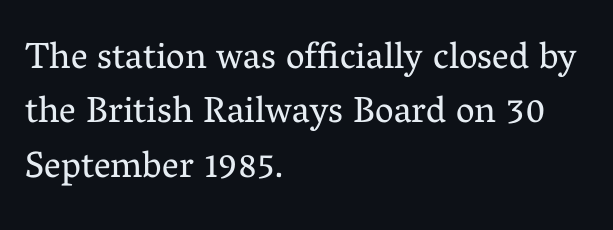
{"serif": "yes", "italic": "no", "bold": "no", "weight": "regular", "width": "normal", "stroke_contrast": "medium", "x_height": "medium", "monospaced": "no", "underline": "no", "align": "left", "line_spacing": "normal", "line_spacing_ratio": 1.47, "letter_spacing": "normal", "letter_spacing_em": 0.0, "glyph_px": 37}
